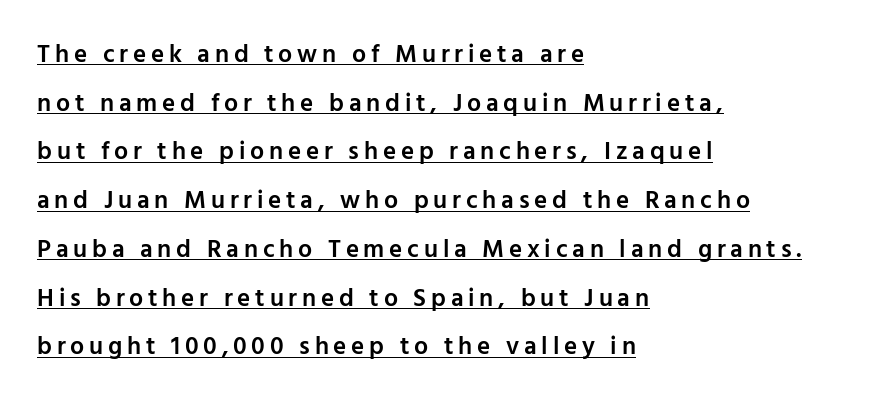
Q: Is the text bold? A: Semi-bold.
Q: Is the text italic (slanted)? A: No, it is upright.
Q: Is the text underlined? A: Yes.
Q: How is the paragraph aligned? A: Left-aligned.
Q: Is the spacing between lines tight, normal or loose? A: Loose.
